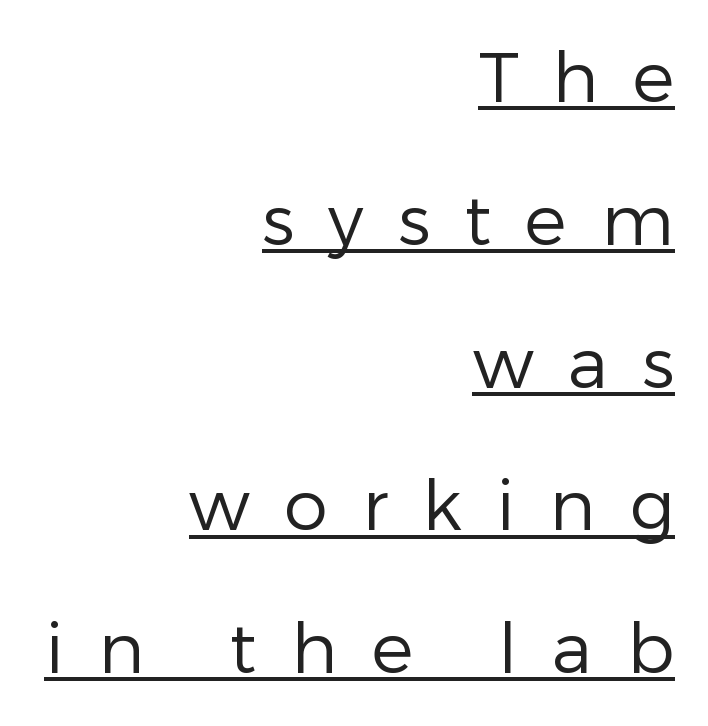
A rule runs beneath these lines of type. The line texture is sparse and dotted thanks to wide tracking. The font family rendered here belongs to the sans-serif group. Notice the wide empty band between every row — that's loose leading. The compositor pushed each line to the right boundary. Weight: not bold — regular or lighter.
